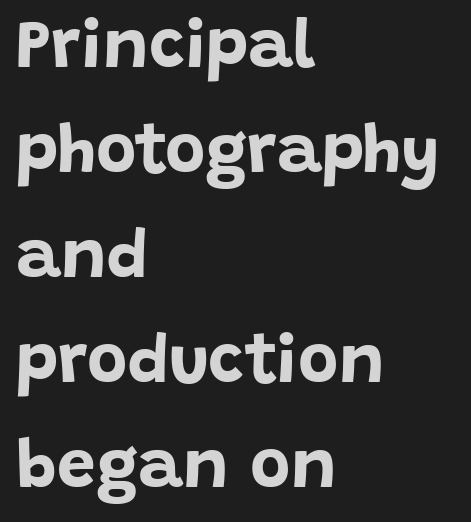
Q: Is the text bold? A: Yes.
Q: Is the text italic (slanted)? A: No, it is upright.
Q: Is the typeface a serif or a sans-serif typeface? A: Sans-serif.
Q: Is the text underlined? A: No.
Q: How is the paragraph aligned? A: Left-aligned.
Q: Is the spacing between letters normal or unusually wide? A: Normal.
Q: Is the spacing between lines tight, normal or loose? A: Normal.
Q: Width (condensed, normal, or wide)? A: Normal.
Q: Stroke contrast? A: Low.
Q: x-height? A: Large.
Q: Monospaced? A: No.
